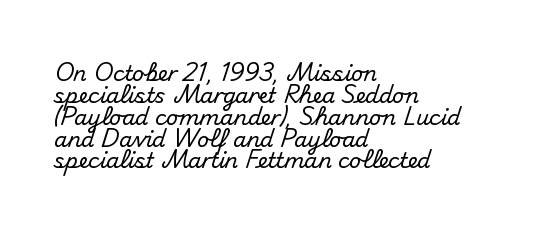
{"underline": "no", "align": "left", "line_spacing": "tight", "line_spacing_ratio": 1.04, "letter_spacing": "normal", "letter_spacing_em": 0.0, "glyph_px": 21}
